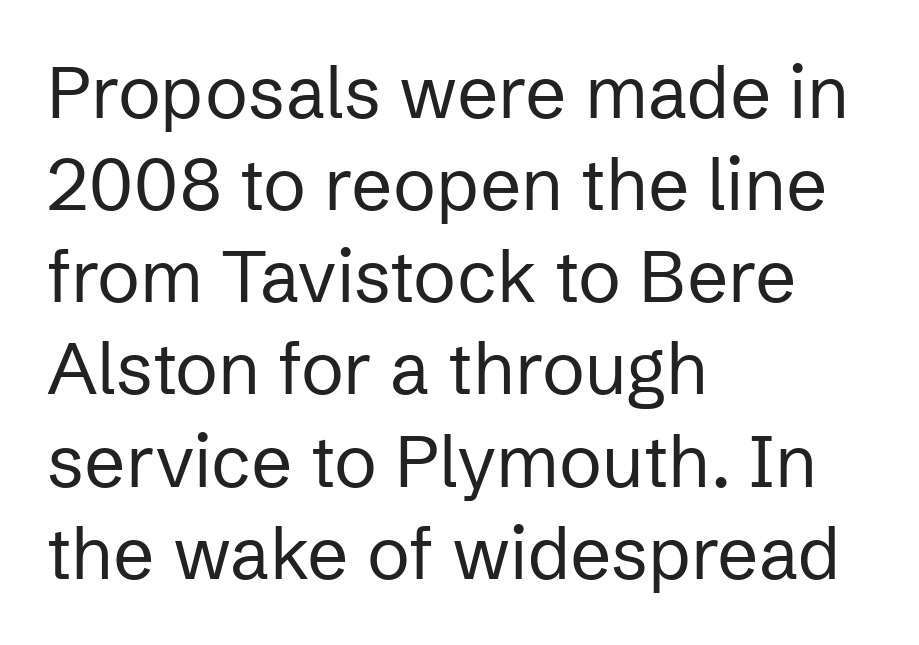
{"serif": "no", "italic": "no", "bold": "no", "weight": "regular", "width": "normal", "stroke_contrast": "low", "x_height": "medium", "monospaced": "no", "underline": "no", "align": "left", "line_spacing": "normal", "line_spacing_ratio": 1.28, "letter_spacing": "normal", "letter_spacing_em": 0.0, "glyph_px": 72}
